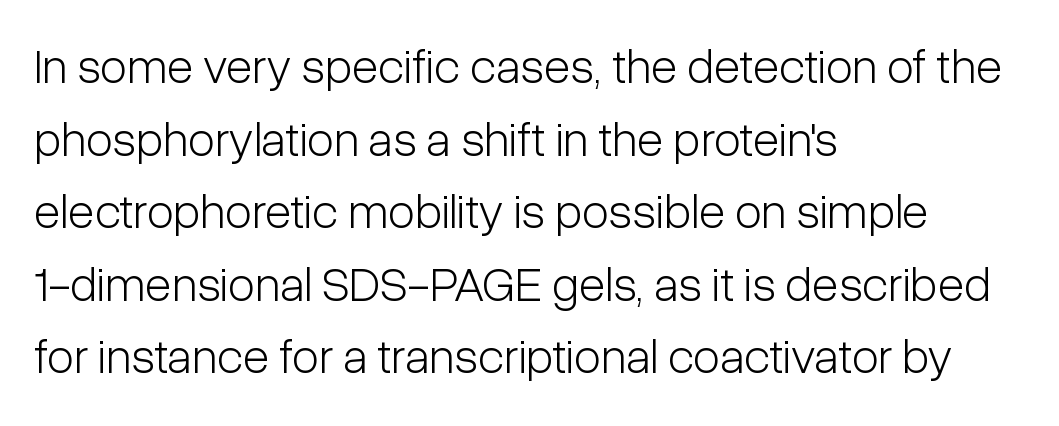
Q: Is the text bold? A: No.
Q: Is the text italic (slanted)? A: No, it is upright.
Q: Is the typeface a serif or a sans-serif typeface? A: Sans-serif.
Q: Is the text underlined? A: No.
Q: How is the paragraph aligned? A: Left-aligned.
Q: Is the spacing between letters normal or unusually wide? A: Normal.
Q: Is the spacing between lines tight, normal or loose? A: Normal.
Q: Width (condensed, normal, or wide)? A: Condensed.
Q: Stroke contrast? A: Low.
Q: x-height? A: Medium.
Q: Monospaced? A: No.
